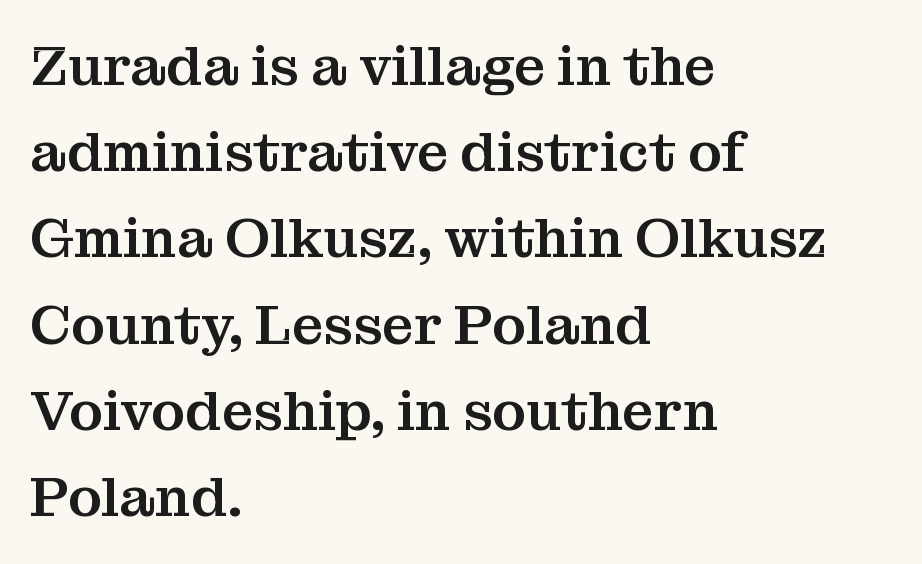
{"serif": "yes", "italic": "no", "width": "normal", "stroke_contrast": "medium", "x_height": "medium", "monospaced": "no", "underline": "no", "align": "left", "line_spacing": "normal", "line_spacing_ratio": 1.54, "letter_spacing": "normal", "letter_spacing_em": 0.0, "glyph_px": 56}
